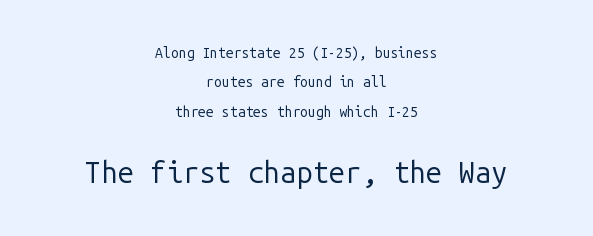
{"serif": "no", "italic": "no", "bold": "no", "weight": "regular", "width": "normal", "stroke_contrast": "low", "x_height": "medium", "monospaced": "yes", "underline": "no", "align": "center", "line_spacing": "loose", "line_spacing_ratio": 2.1, "letter_spacing": "normal", "letter_spacing_em": 0.0, "larger_block": "second", "size_ratio": 2.07, "glyph_px": 29}
